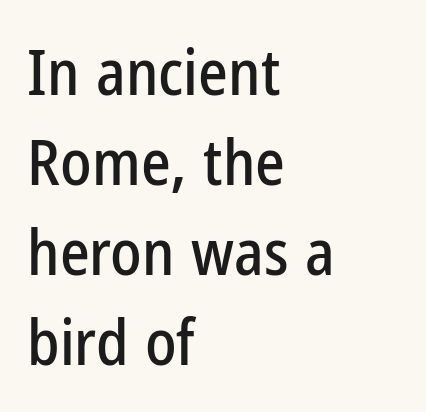
{"serif": "no", "italic": "no", "width": "condensed", "stroke_contrast": "low", "x_height": "medium", "monospaced": "no", "underline": "no", "align": "left", "line_spacing": "normal", "line_spacing_ratio": 1.43, "letter_spacing": "normal", "letter_spacing_em": 0.0, "glyph_px": 63}
